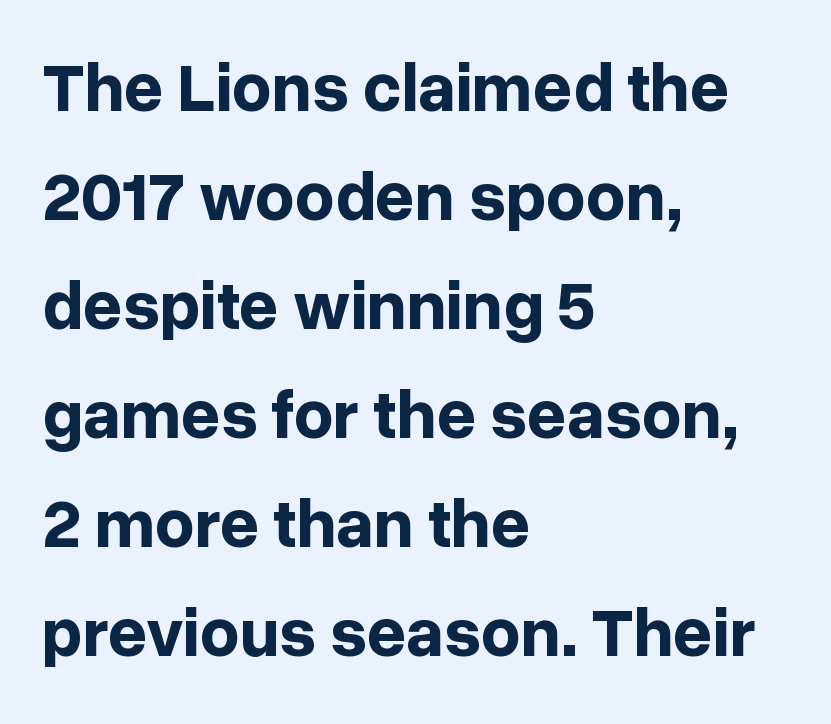
The image shows 69 px bold sans-serif type, upright; set left-aligned, normal line spacing (1.58x), normal letter spacing, not underlined; low stroke contrast and a medium x-height.
